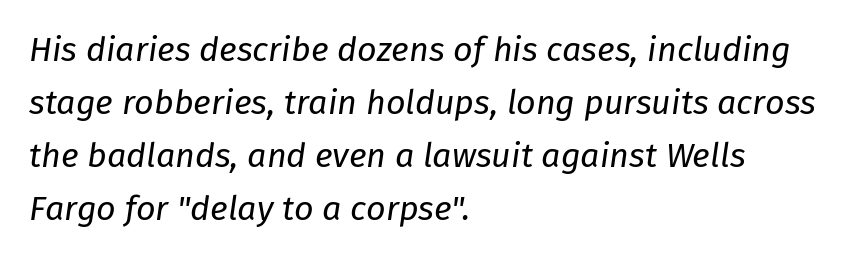
Summary of weight: not heavy and not bold. Slanted lettering throughout. This rendering features lettering with no underline. Each letter keeps its own natural width here, so spacing adapts to shape. This rendering uses left alignment, leaving the right contour irregular. Inter-character spacing is left at the font's built-in metrics.
